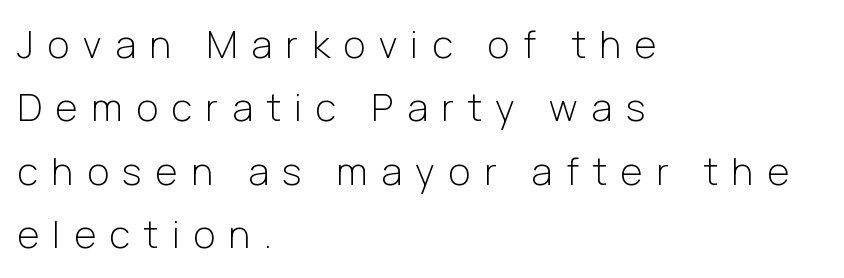
{"serif": "no", "italic": "no", "bold": "no", "weight": "light", "width": "normal", "stroke_contrast": "low", "x_height": "medium", "monospaced": "no", "underline": "no", "align": "left", "line_spacing": "normal", "line_spacing_ratio": 1.67, "letter_spacing": "wide", "letter_spacing_em": 0.36, "glyph_px": 38}
